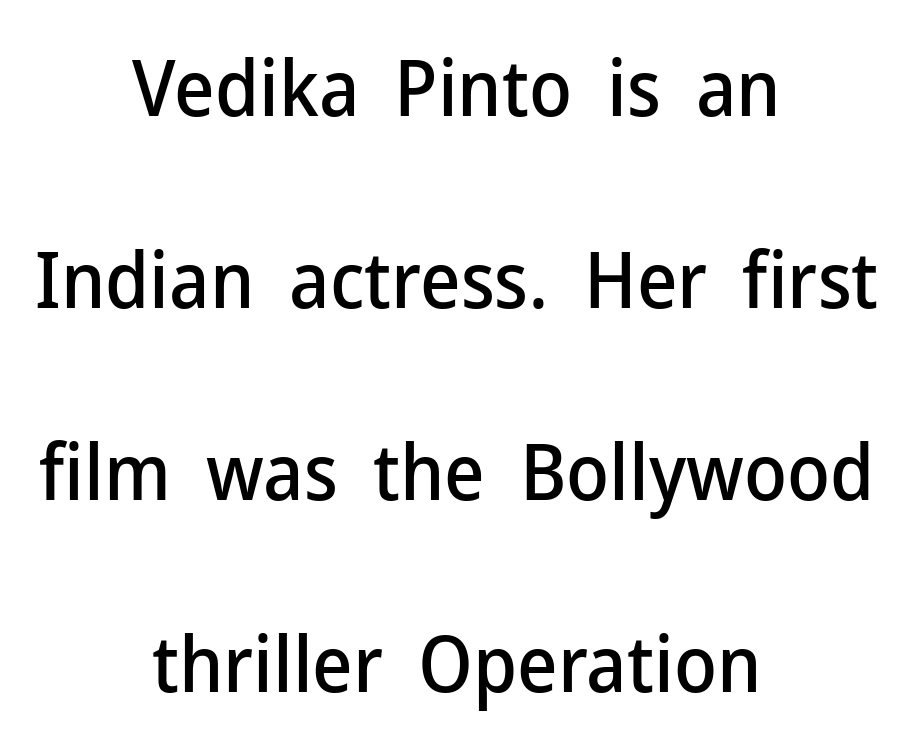
The gap between lines stays unmarked. In terms of letterform style, serifs are entirely absent. The compositor balanced each line on the midline. Reading down the column, the eye jumps a long way to each next line. Here the designer chose a conventional face with non-uniform glyph widths.
